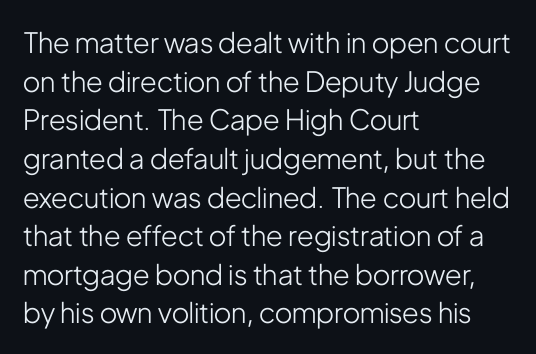
The image shows 28 px light, condensed sans-serif type, upright; set left-aligned, normal line spacing (1.38x), normal letter spacing, not underlined; low stroke contrast and a medium x-height.
